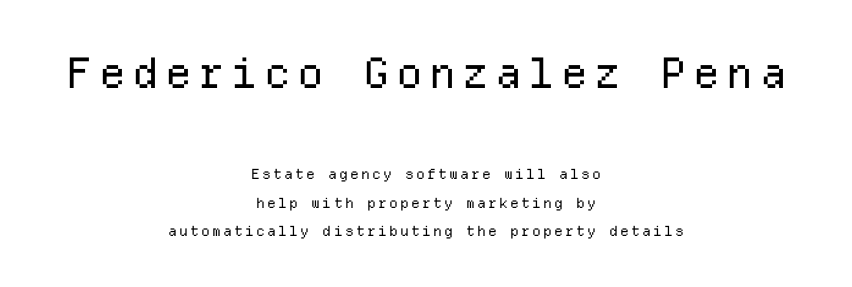
Q: Is the text bold? A: No.
Q: Is the text italic (slanted)? A: No, it is upright.
Q: Is the typeface a serif or a sans-serif typeface? A: Sans-serif.
Q: Is the text underlined? A: No.
Q: How is the paragraph aligned? A: Centered.
Q: Is the spacing between lines tight, normal or loose? A: Loose.
Q: Which block of text is set in a larger size, the first (top) or the second (bottom)? A: The first (top) one.
Q: Width (condensed, normal, or wide)? A: Normal.
Q: Stroke contrast? A: Low.
Q: x-height? A: Medium.
Q: Monospaced? A: Yes.
